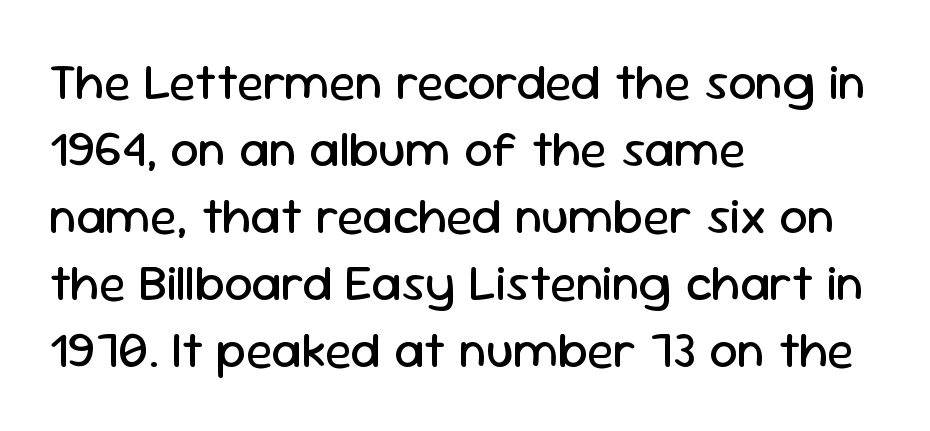
Layout note: lines flush left. The typeface has the unassuming heft of standard copy or less. The letters advance in unequal steps, a hallmark of proportional type. This rendering features lettering with no underline. What kind of face is this? One without serifs — a sans. No italicization has been applied; the sample stays upright.
